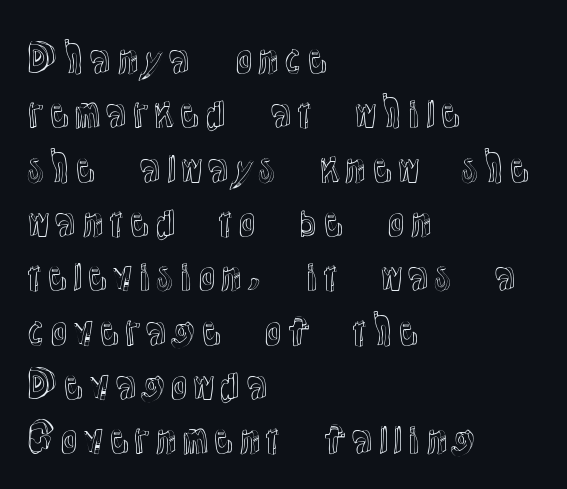
The image shows 38 px text type, upright; set left-aligned, normal line spacing (1.43x), normal letter spacing, not underlined; a medium x-height.
